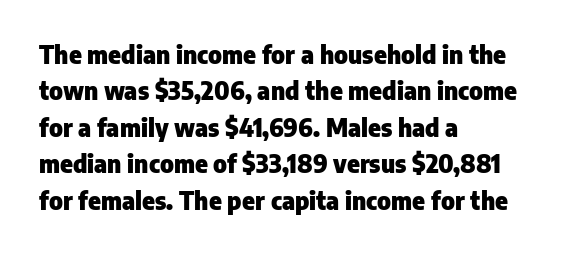
Q: Is the text bold? A: Yes.
Q: Is the text italic (slanted)? A: No, it is upright.
Q: Is the text underlined? A: No.
Q: How is the paragraph aligned? A: Left-aligned.
Q: Is the spacing between letters normal or unusually wide? A: Normal.
Q: Is the spacing between lines tight, normal or loose? A: Normal.
